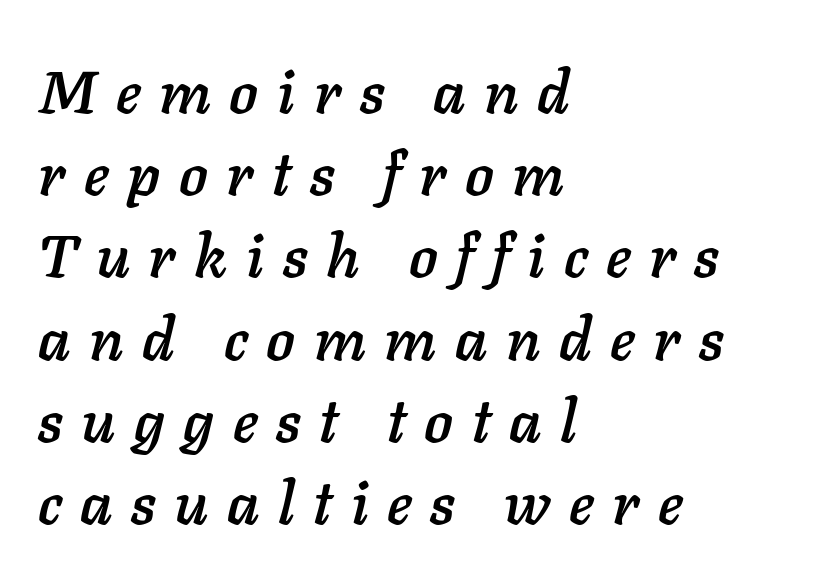
{"italic": "yes", "lean": "right", "slant_degrees": 11, "width": "normal", "stroke_contrast": "low", "x_height": "medium", "monospaced": "no", "underline": "no", "align": "left", "line_spacing": "normal", "line_spacing_ratio": 1.37, "letter_spacing": "wide", "letter_spacing_em": 0.31, "glyph_px": 60}
